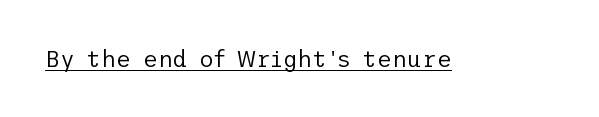
The image shows 23 px text type, upright; set normal letter spacing, underlined.
